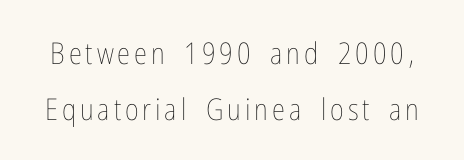
The image shows 30 px thin, condensed type, upright; set line spacing 1.86x, not underlined; low stroke contrast and a medium x-height.
